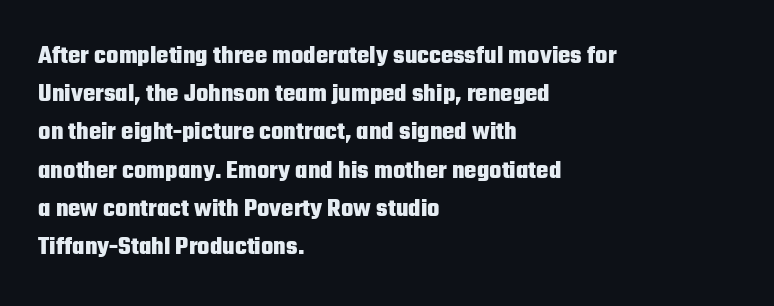
{"italic": "no", "bold": "yes", "underline": "no", "align": "left", "line_spacing": "normal", "line_spacing_ratio": 1.47, "letter_spacing": "normal", "letter_spacing_em": 0.0, "glyph_px": 26}
